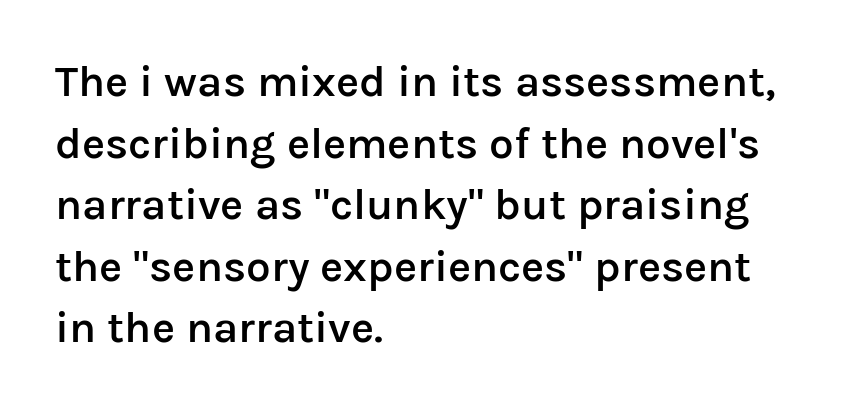
Q: Is the text bold? A: Semi-bold.
Q: Is the text italic (slanted)? A: No, it is upright.
Q: Is the typeface a serif or a sans-serif typeface? A: Sans-serif.
Q: Is the text underlined? A: No.
Q: How is the paragraph aligned? A: Left-aligned.
Q: Is the spacing between letters normal or unusually wide? A: Normal.
Q: Is the spacing between lines tight, normal or loose? A: Normal.
Q: Width (condensed, normal, or wide)? A: Normal.
Q: Stroke contrast? A: Low.
Q: x-height? A: Medium.
Q: Monospaced? A: No.
